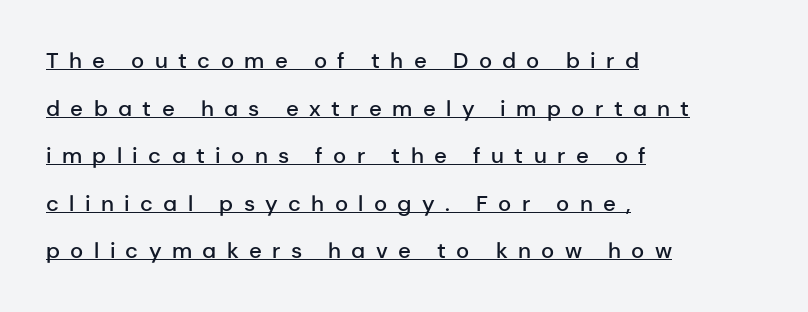
{"italic": "no", "bold": "semi", "underline": "yes", "align": "left", "line_spacing": "loose", "line_spacing_ratio": 2.16, "letter_spacing": "wide", "letter_spacing_em": 0.47, "glyph_px": 22}
